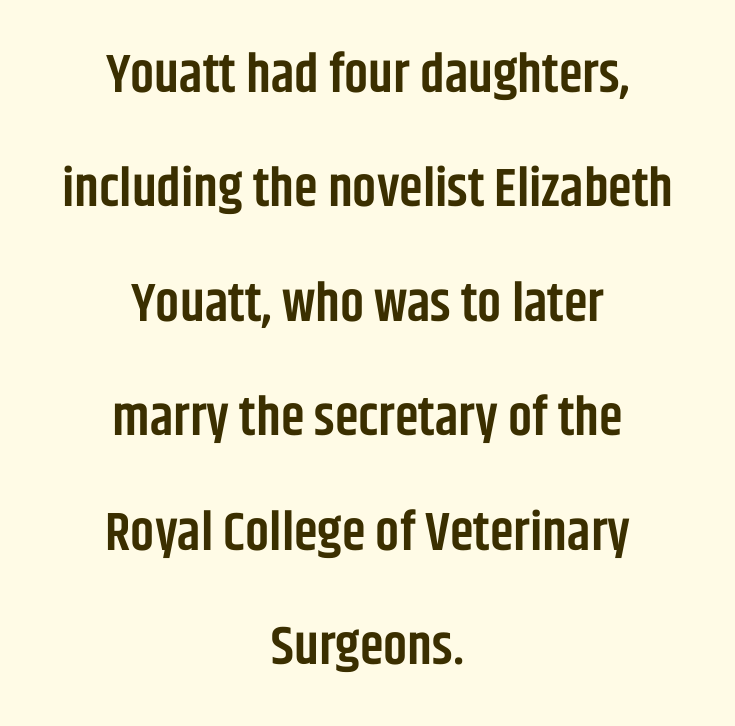
{"serif": "no", "italic": "no", "bold": "semi", "weight": "semibold", "width": "condensed", "stroke_contrast": "low", "x_height": "large", "monospaced": "no", "underline": "no", "align": "center", "line_spacing": "loose", "line_spacing_ratio": 2.12, "letter_spacing": "normal", "letter_spacing_em": 0.0, "glyph_px": 54}
